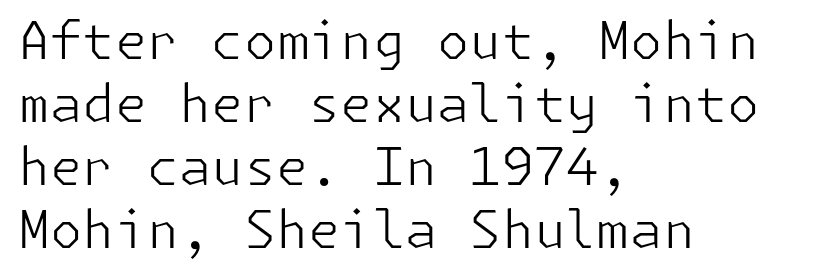
Words appear dense and cohesive because spacing is normal. Stroke mass is kept to a normal reading level or below. The rag falls on the right side of this text block. Underlining? Definitely not there. No italicization has been applied; the sample stays upright.
